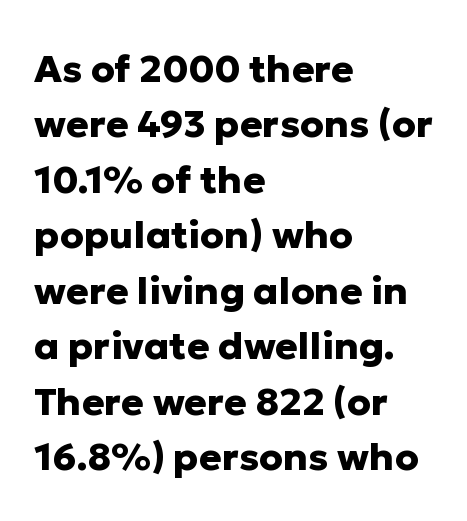
Q: Is the text bold? A: Yes.
Q: Is the text italic (slanted)? A: No, it is upright.
Q: Is the typeface a serif or a sans-serif typeface? A: Sans-serif.
Q: Is the text underlined? A: No.
Q: How is the paragraph aligned? A: Left-aligned.
Q: Is the spacing between letters normal or unusually wide? A: Normal.
Q: Is the spacing between lines tight, normal or loose? A: Normal.
Q: Width (condensed, normal, or wide)? A: Normal.
Q: Stroke contrast? A: Low.
Q: x-height? A: Medium.
Q: Monospaced? A: No.
